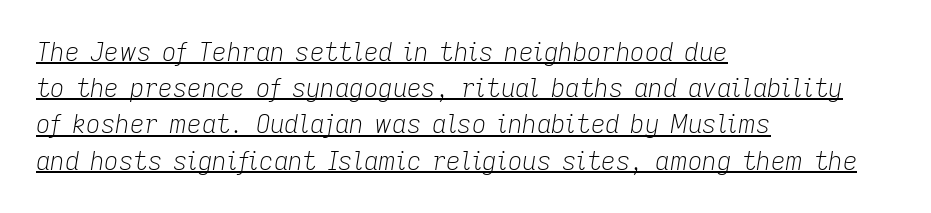
The image shows 25 px text type, italic (leaning right); set left-aligned, normal line spacing (1.45x), normal letter spacing, underlined.
